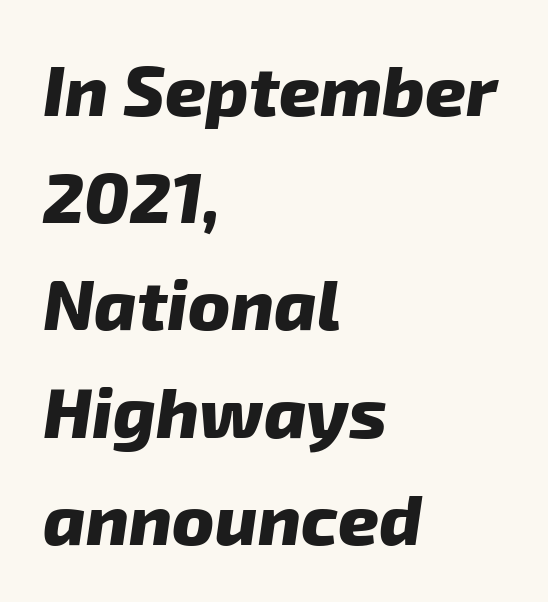
The image shows 71 px heavy sans-serif type; set left-aligned, normal line spacing (1.51x), normal letter spacing, not underlined; low stroke contrast and a medium x-height.
